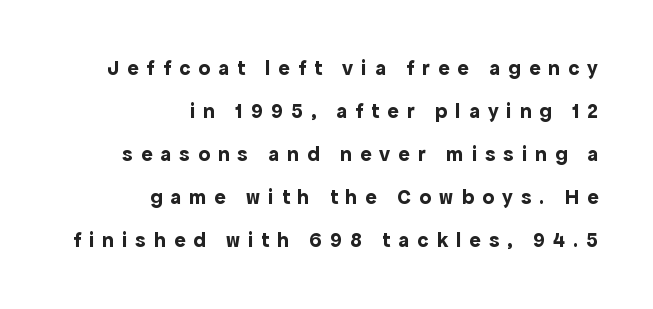
Q: Is the text bold? A: Yes.
Q: Is the text italic (slanted)? A: No, it is upright.
Q: Is the text underlined? A: No.
Q: How is the paragraph aligned? A: Right-aligned.
Q: Is the spacing between letters normal or unusually wide? A: Unusually wide.
Q: Is the spacing between lines tight, normal or loose? A: Loose.
